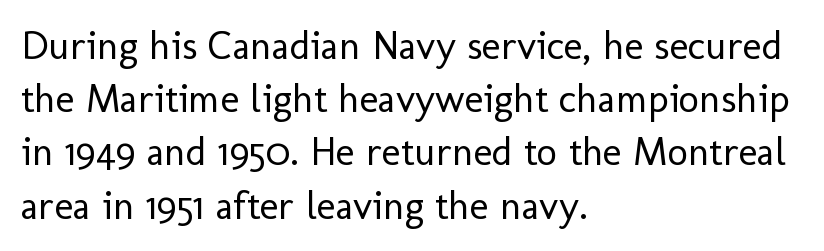
Q: Is the text bold? A: No.
Q: Is the text italic (slanted)? A: No, it is upright.
Q: Is the typeface a serif or a sans-serif typeface? A: Sans-serif.
Q: Is the text underlined? A: No.
Q: How is the paragraph aligned? A: Left-aligned.
Q: Is the spacing between letters normal or unusually wide? A: Normal.
Q: Is the spacing between lines tight, normal or loose? A: Normal.
Q: Width (condensed, normal, or wide)? A: Normal.
Q: Stroke contrast? A: Low.
Q: x-height? A: Medium.
Q: Monospaced? A: No.
